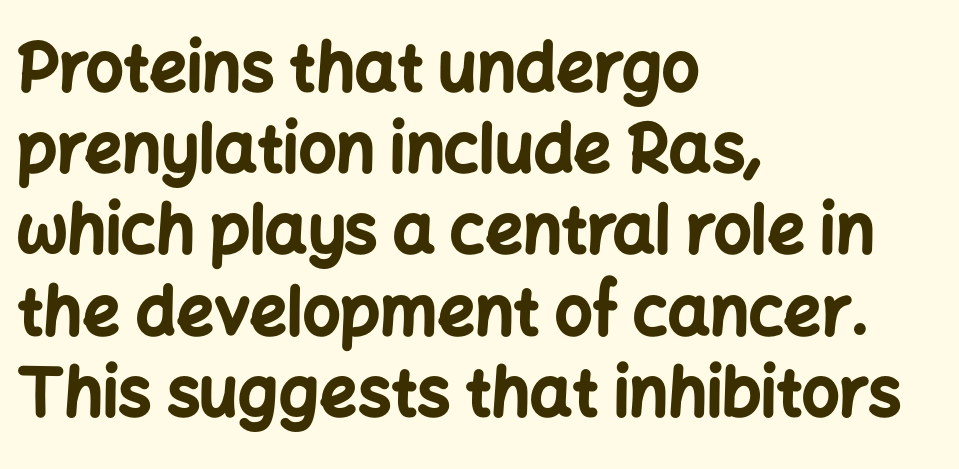
These lines were composed using upright roman letters. The face used here is proportionally spaced, like ordinary book or web type. Thick stems and heavy bowls — unmistakably bold. There is no visible air inserted between adjacent glyphs.
